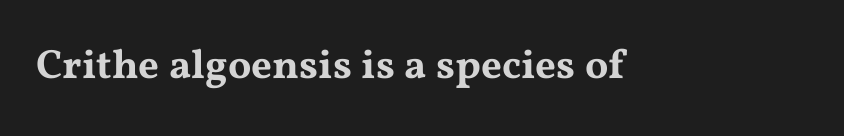
Standard letterfit; no display-style spreading of the glyphs. Posture: upright roman. Underline: absent. Think of a printed novel: that variable character pitch is what you see here.
